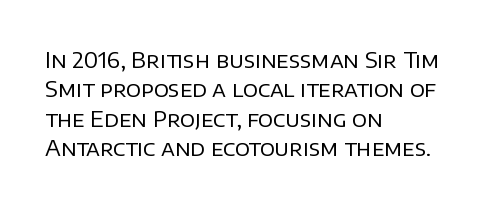
Q: Is the text bold? A: No.
Q: Is the text italic (slanted)? A: No, it is upright.
Q: Is the text underlined? A: No.
Q: How is the paragraph aligned? A: Left-aligned.
Q: Is the spacing between letters normal or unusually wide? A: Normal.
Q: Is the spacing between lines tight, normal or loose? A: Normal.
